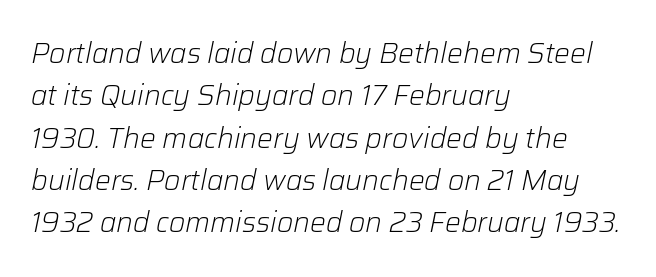
{"italic": "yes", "lean": "right", "slant_degrees": 12, "bold": "no", "weight": "light", "width": "normal", "stroke_contrast": "low", "x_height": "medium", "monospaced": "no", "underline": "no", "align": "left", "line_spacing": "normal", "line_spacing_ratio": 1.51, "letter_spacing": "normal", "letter_spacing_em": 0.0, "glyph_px": 28}
